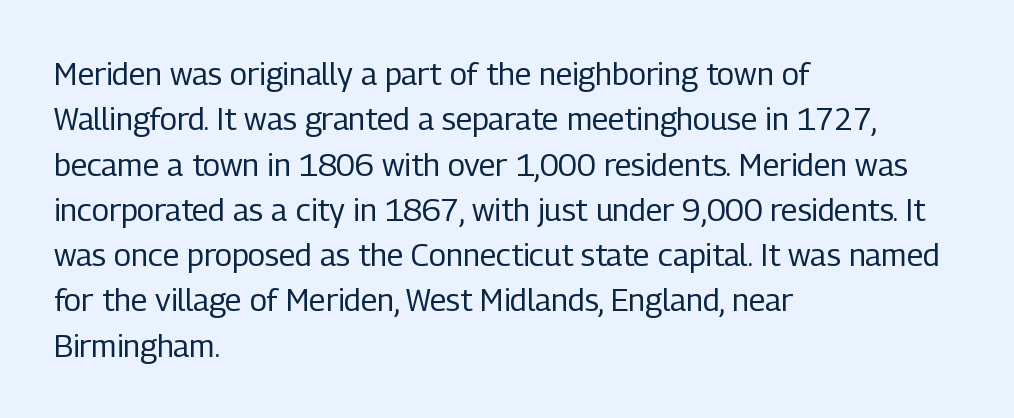
Leading: standard. The rendering shows plain stroke endings on the letterforms — a sans-serif design. A bare baseline throughout the passage. The compositor pushed each line to the left boundary. The lettering holds an erect, upright posture throughout. The face used here is proportionally spaced, like ordinary book or web type.
